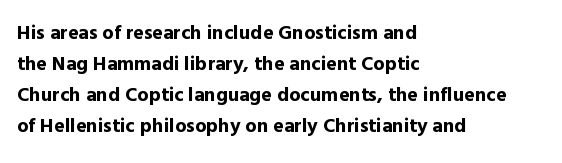
The image shows 20 px bold type, upright; set left-aligned, normal line spacing (1.55x), normal letter spacing, not underlined.
